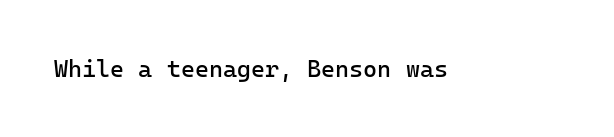
Q: Is the text bold? A: No.
Q: Is the text italic (slanted)? A: No, it is upright.
Q: Is the text underlined? A: No.
Q: Is the spacing between letters normal or unusually wide? A: Normal.
